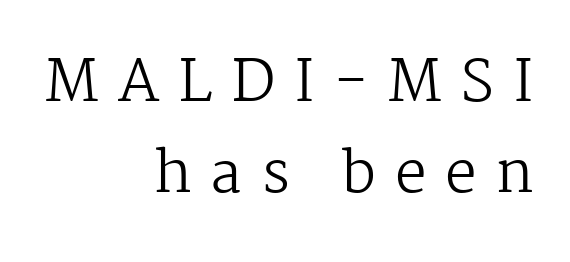
Q: Is the text bold? A: No.
Q: Is the text italic (slanted)? A: No, it is upright.
Q: Is the typeface a serif or a sans-serif typeface? A: Serif.
Q: Is the text underlined? A: No.
Q: How is the paragraph aligned? A: Right-aligned.
Q: Is the spacing between letters normal or unusually wide? A: Unusually wide.
Q: Is the spacing between lines tight, normal or loose? A: Normal.
Q: Width (condensed, normal, or wide)? A: Normal.
Q: Stroke contrast? A: Medium.
Q: x-height? A: Medium.
Q: Monospaced? A: No.
